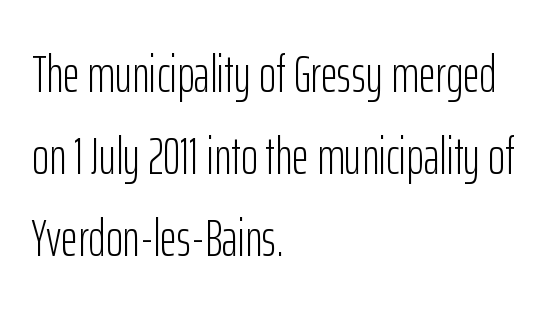
{"serif": "no", "italic": "no", "bold": "no", "weight": "light", "width": "condensed", "stroke_contrast": "low", "x_height": "medium", "monospaced": "no", "underline": "no", "align": "left", "line_spacing": "normal", "line_spacing_ratio": 1.58, "letter_spacing": "normal", "letter_spacing_em": 0.0, "glyph_px": 52}
